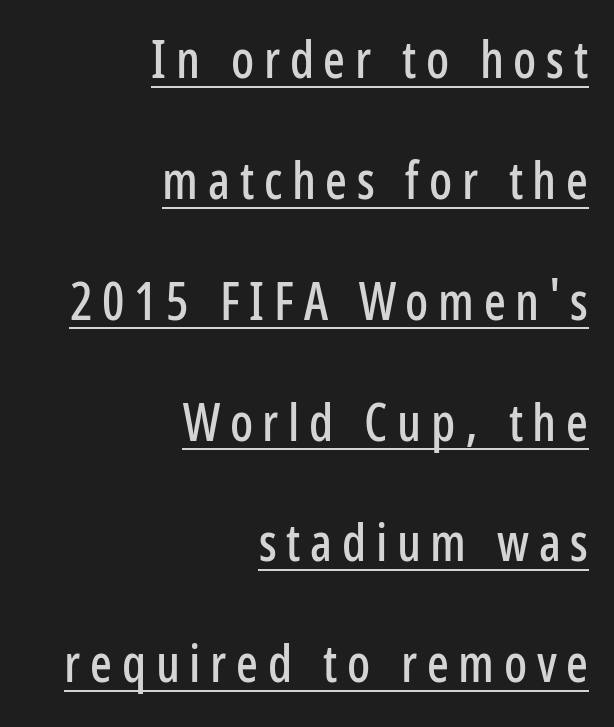
The typesetter has applied underlining to the passage shown. This is the regular roman posture of the typeface. The face used here is proportionally spaced, like ordinary book or web type. The font family rendered here belongs to the sans-serif group.
